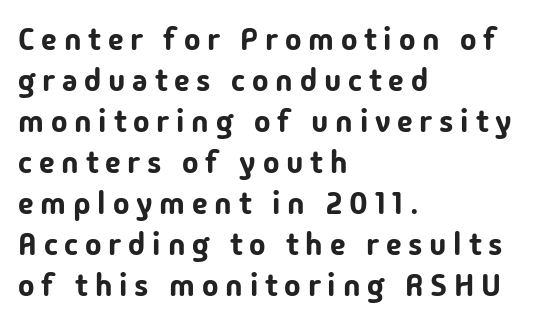
{"serif": "no", "italic": "no", "width": "normal", "stroke_contrast": "low", "x_height": "medium", "monospaced": "no", "underline": "no", "align": "left", "line_spacing": "normal", "line_spacing_ratio": 1.32, "letter_spacing": "wide", "letter_spacing_em": 0.22, "glyph_px": 31}
